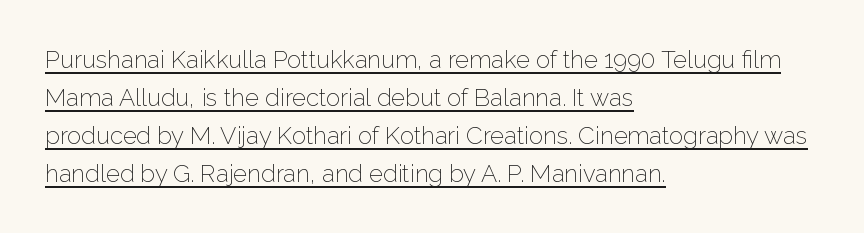
{"italic": "no", "bold": "no", "underline": "yes", "align": "left", "line_spacing": "normal", "line_spacing_ratio": 1.58, "letter_spacing": "normal", "letter_spacing_em": 0.0, "glyph_px": 24}
